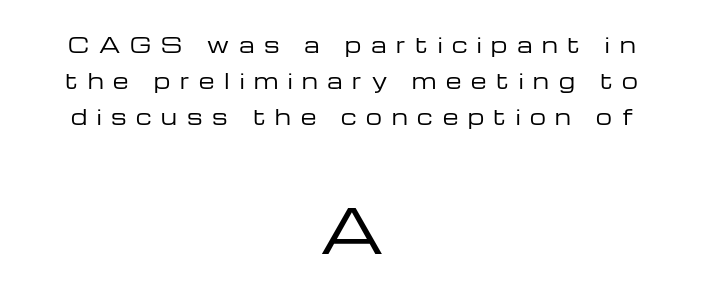
A roman cut, with each character standing at attention. Underline: absent. Note: no serifs on the glyphs. A typesetter would call this proportional, since set widths differ per character. Caption: upper text group reduced, lower text group enlarged. Summary of weight: not heavy and not bold.
